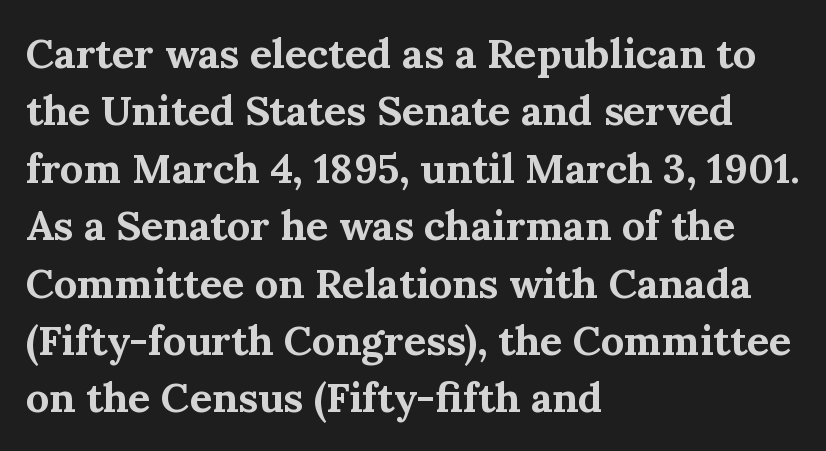
Q: Is the text bold? A: Yes.
Q: Is the text italic (slanted)? A: No, it is upright.
Q: Is the typeface a serif or a sans-serif typeface? A: Serif.
Q: Is the text underlined? A: No.
Q: How is the paragraph aligned? A: Left-aligned.
Q: Is the spacing between letters normal or unusually wide? A: Normal.
Q: Is the spacing between lines tight, normal or loose? A: Normal.
Q: Width (condensed, normal, or wide)? A: Normal.
Q: Stroke contrast? A: Medium.
Q: x-height? A: Medium.
Q: Monospaced? A: No.
